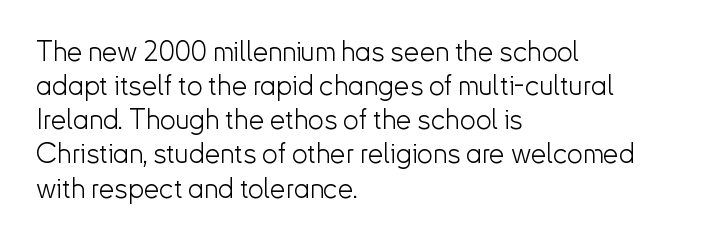
The image shows 28 px light sans-serif type, upright; set left-aligned, line spacing 1.22x, normal letter spacing, not underlined; low stroke contrast and a small x-height.
